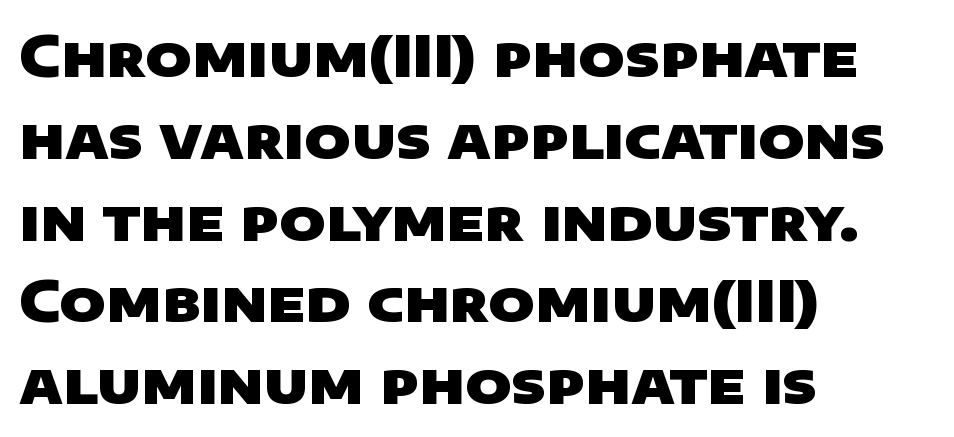
Q: Is the text bold? A: Yes.
Q: Is the typeface a serif or a sans-serif typeface? A: Sans-serif.
Q: Is the text underlined? A: No.
Q: How is the paragraph aligned? A: Left-aligned.
Q: Is the spacing between letters normal or unusually wide? A: Normal.
Q: Is the spacing between lines tight, normal or loose? A: Normal.
Q: Width (condensed, normal, or wide)? A: Wide.
Q: Stroke contrast? A: Low.
Q: x-height? A: Large.
Q: Monospaced? A: No.
